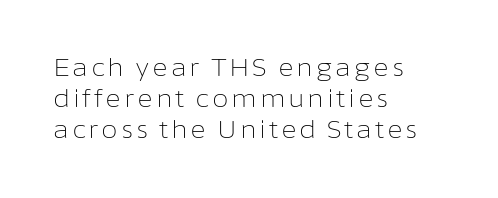
The image shows 24 px text type, upright; set left-aligned, normal line spacing (1.3x), not underlined.
